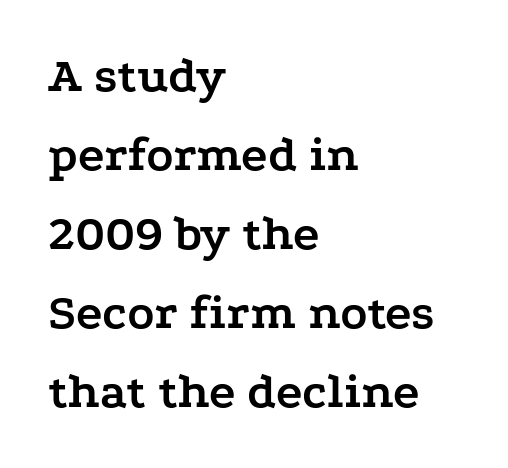
This is the regular roman posture of the typeface. The face used here has the dense, thick strokes of a bold. Regular leading. The area under the type is left untouched.
